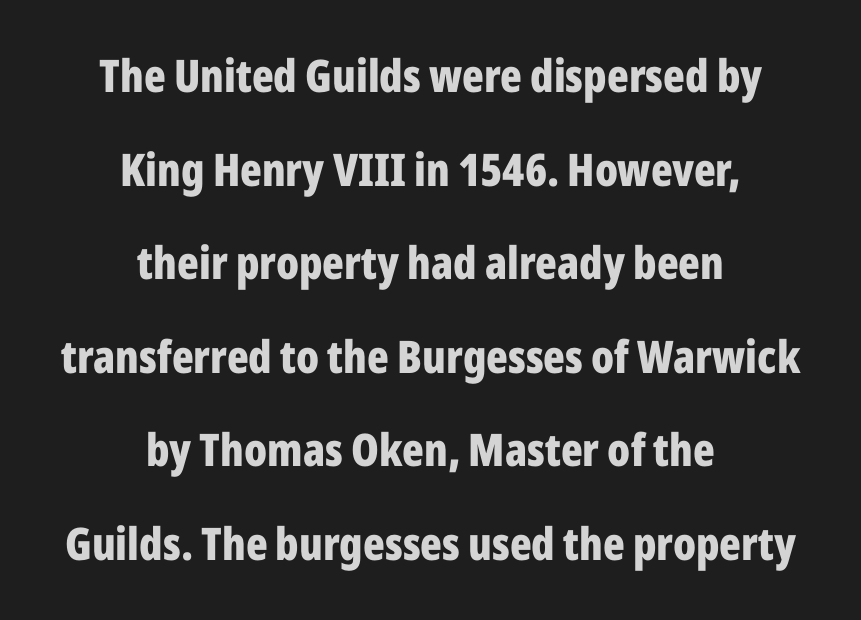
Q: Is the text bold? A: Yes.
Q: Is the text italic (slanted)? A: No, it is upright.
Q: Is the typeface a serif or a sans-serif typeface? A: Sans-serif.
Q: Is the text underlined? A: No.
Q: How is the paragraph aligned? A: Centered.
Q: Is the spacing between letters normal or unusually wide? A: Normal.
Q: Is the spacing between lines tight, normal or loose? A: Loose.
Q: Width (condensed, normal, or wide)? A: Condensed.
Q: Stroke contrast? A: Low.
Q: x-height? A: Medium.
Q: Monospaced? A: No.
